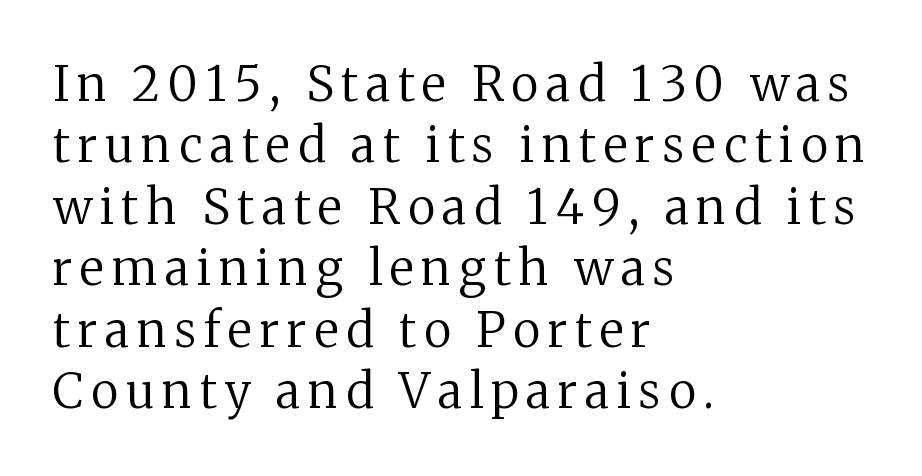
{"serif": "yes", "italic": "no", "bold": "no", "weight": "regular", "width": "normal", "stroke_contrast": "medium", "x_height": "medium", "monospaced": "no", "underline": "no", "align": "left", "line_spacing": "normal", "line_spacing_ratio": 1.28, "glyph_px": 48}
